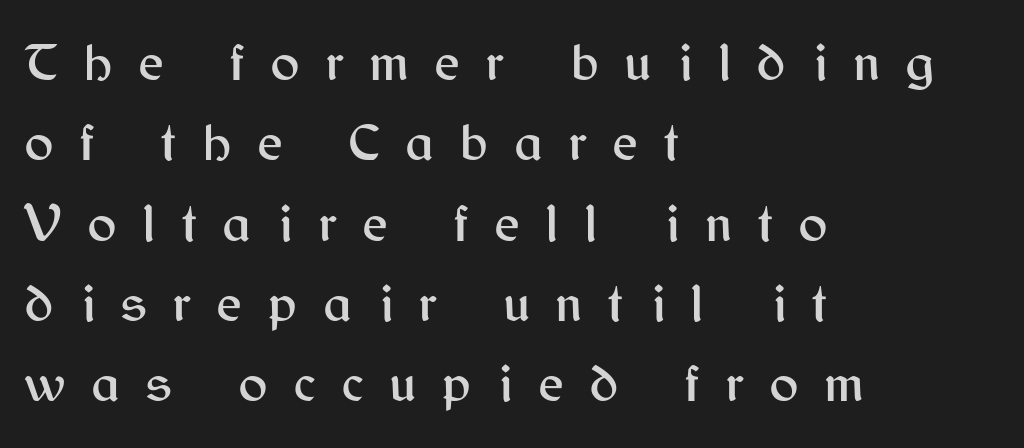
Q: Is the text italic (slanted)? A: No, it is upright.
Q: Is the typeface a serif or a sans-serif typeface? A: Sans-serif.
Q: Is the text underlined? A: No.
Q: How is the paragraph aligned? A: Left-aligned.
Q: Is the spacing between letters normal or unusually wide? A: Unusually wide.
Q: Is the spacing between lines tight, normal or loose? A: Normal.
Q: Width (condensed, normal, or wide)? A: Normal.
Q: Stroke contrast? A: Medium.
Q: x-height? A: Medium.
Q: Monospaced? A: No.
